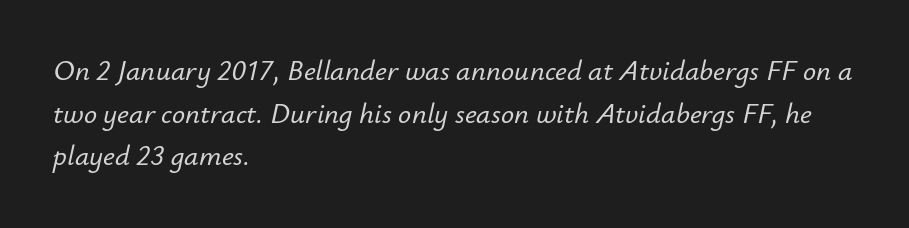
The image shows 29 px text type, italic (leaning right); set left-aligned, normal line spacing (1.47x), normal letter spacing, not underlined; low stroke contrast and a small x-height.
